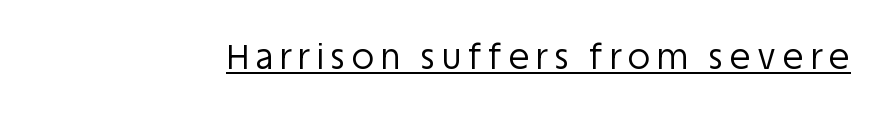
A roman cut, with each character standing at attention. Spacing verdict: proportional, widths tailored to each character. No feet cap the strokes, marking this as sans-serif type. The strokes are not fattened; the text isn't bold. The passage shown is underscored from start to finish. The letters are spread apart with noticeably loose tracking.
